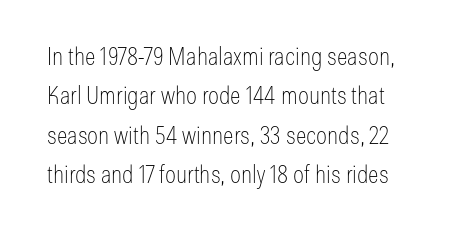
{"italic": "no", "bold": "no", "underline": "no", "line_spacing": "normal", "line_spacing_ratio": 1.58, "letter_spacing": "normal", "letter_spacing_em": 0.0, "glyph_px": 25}
